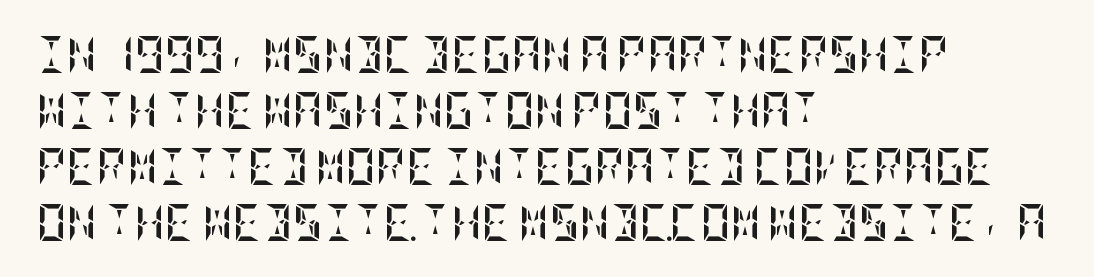
Here the glyphs are tracked normally, forming tight word shapes. The typography opts for an upright posture over an oblique one. Does the leading feel generous? No, just average. Any mark beneath the type? The region is blank.
